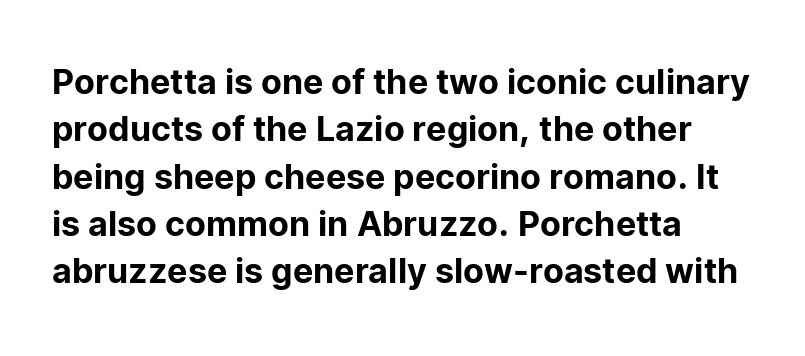
The image shows 34 px sans-serif type, upright; set left-aligned, normal line spacing (1.39x), normal letter spacing, not underlined; low stroke contrast and a medium x-height.
